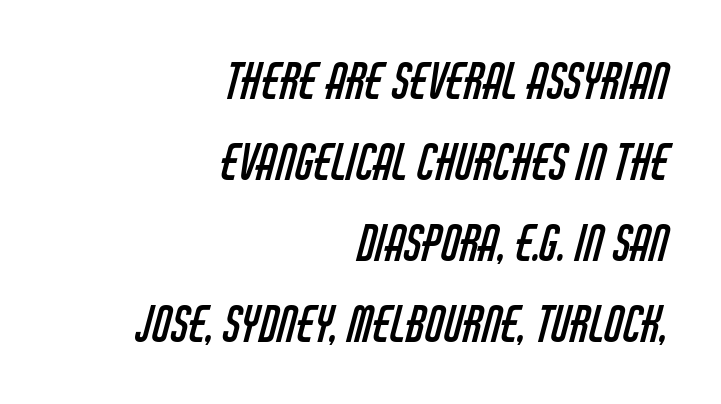
Q: Is the text bold? A: No.
Q: Is the typeface a serif or a sans-serif typeface? A: Sans-serif.
Q: Is the text underlined? A: No.
Q: How is the paragraph aligned? A: Right-aligned.
Q: Is the spacing between letters normal or unusually wide? A: Normal.
Q: Is the spacing between lines tight, normal or loose? A: Normal.
Q: Width (condensed, normal, or wide)? A: Condensed.
Q: Stroke contrast? A: Low.
Q: x-height? A: Large.
Q: Monospaced? A: No.
